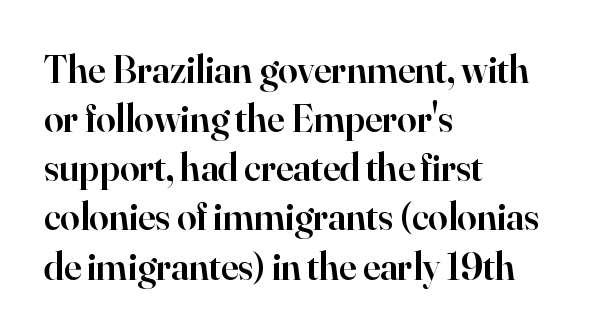
The image shows 39 px semibold serif type, upright; set left-aligned, normal line spacing (1.26x), normal letter spacing, not underlined; high stroke contrast and a small x-height.
